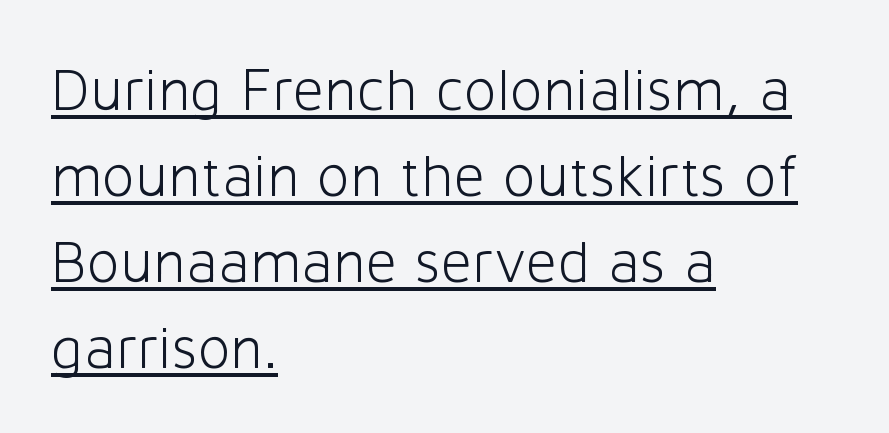
The image shows 61 px light sans-serif type, upright; set left-aligned, normal line spacing (1.41x), normal letter spacing, underlined; low stroke contrast and a medium x-height.
